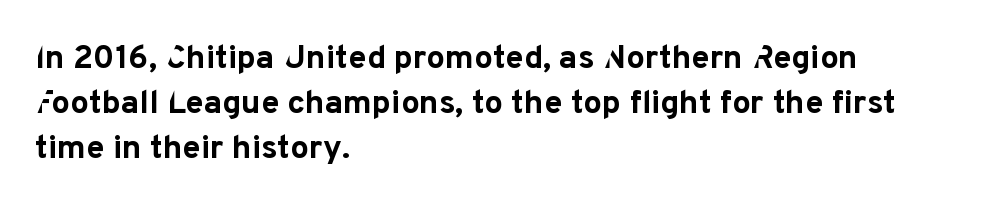
Whoever set this chose a conventional vertical rhythm. Are there feet on the stems? There aren't — it's a sans. Character widths vary here, with narrow letters taking less room than wide ones. Descenders hang freely into open space.
